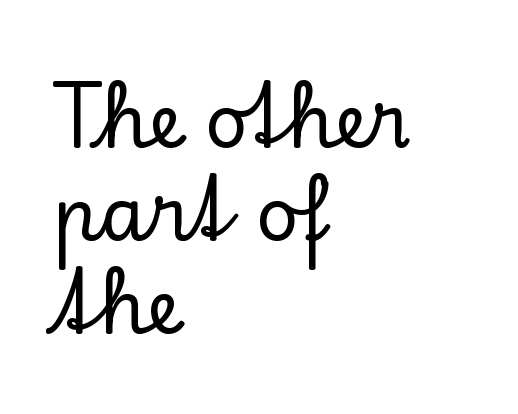
The image shows 74 px text type, upright; set left-aligned, normal line spacing (1.26x), normal letter spacing, not underlined; low stroke contrast and a small x-height.
